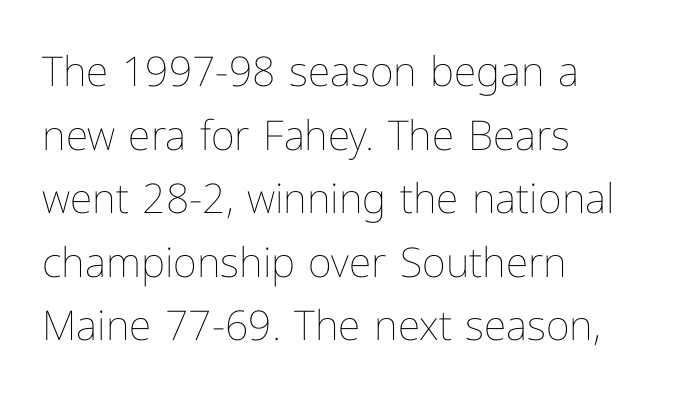
{"italic": "no", "bold": "no", "weight": "thin", "width": "normal", "stroke_contrast": "low", "x_height": "medium", "monospaced": "no", "underline": "no", "align": "left", "line_spacing": "normal", "line_spacing_ratio": 1.55, "letter_spacing": "normal", "letter_spacing_em": 0.0, "glyph_px": 41}
